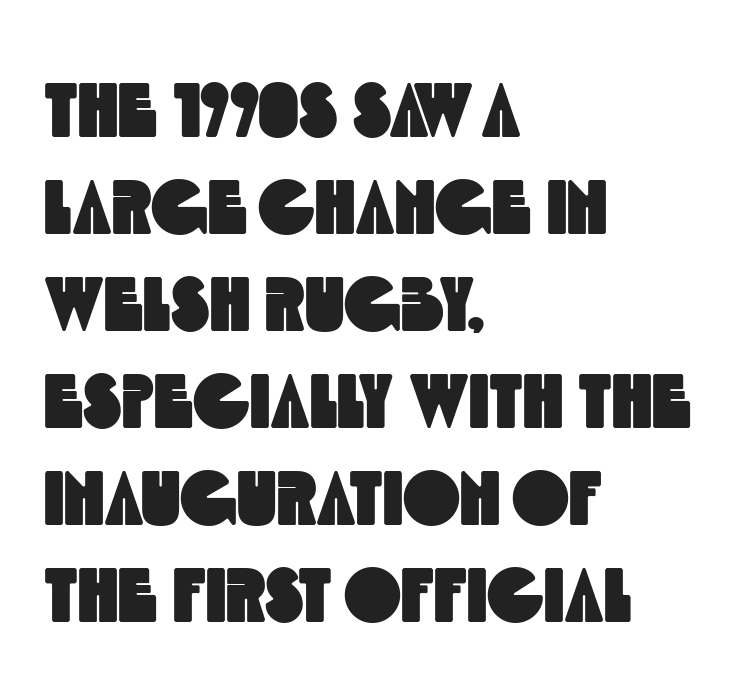
Q: Is the typeface a serif or a sans-serif typeface? A: Sans-serif.
Q: Is the text underlined? A: No.
Q: How is the paragraph aligned? A: Left-aligned.
Q: Is the spacing between letters normal or unusually wide? A: Normal.
Q: Is the spacing between lines tight, normal or loose? A: Normal.
Q: Width (condensed, normal, or wide)? A: Condensed.
Q: x-height? A: Large.
Q: Monospaced? A: No.
